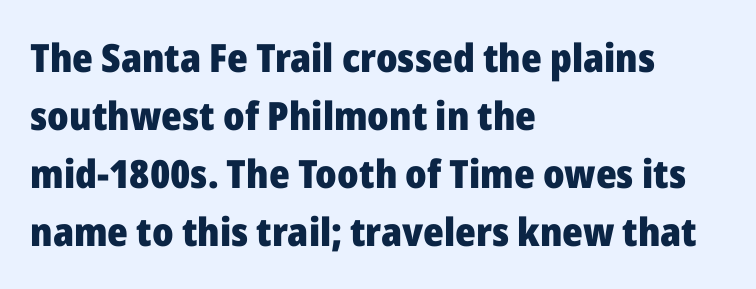
{"serif": "no", "italic": "no", "bold": "yes", "weight": "heavy", "width": "normal", "stroke_contrast": "low", "x_height": "medium", "monospaced": "no", "underline": "no", "align": "left", "line_spacing": "normal", "line_spacing_ratio": 1.49, "letter_spacing": "normal", "letter_spacing_em": 0.0, "glyph_px": 39}
